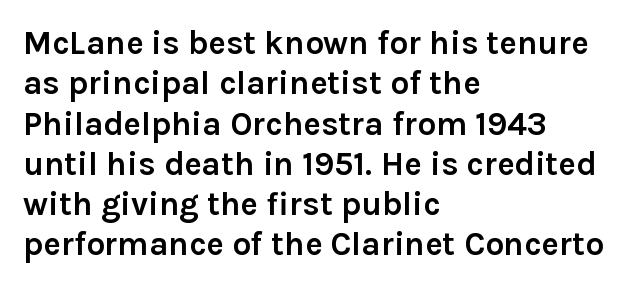
The image shows 33 px semibold sans-serif type, upright; set left-aligned, line spacing 1.22x, normal letter spacing, not underlined; low stroke contrast and a medium x-height.
